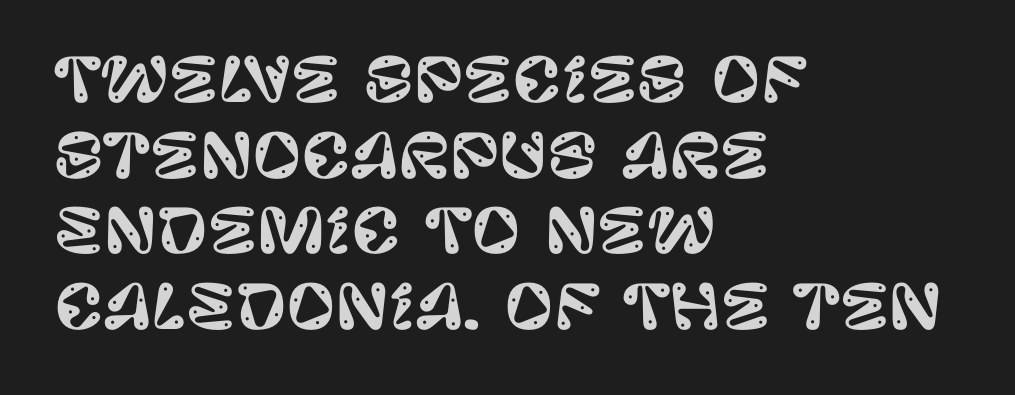
{"serif": "no", "width": "normal", "stroke_contrast": "low", "x_height": "large", "monospaced": "no", "underline": "no", "align": "left", "line_spacing": "normal", "line_spacing_ratio": 1.26, "letter_spacing": "normal", "letter_spacing_em": 0.0, "glyph_px": 60}
